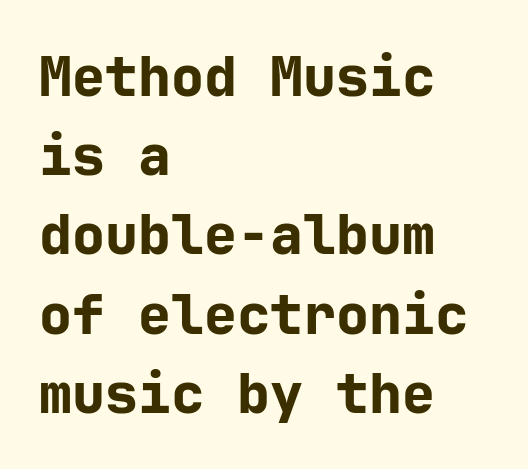
The designer left line spacing at the default. Summary of weight: heavy, a full bold. Which margin do the lines hug? The left one — the right edge is uneven. Nobody touched the tracking dial on this one. The axis of the letterforms is exactly vertical. The characters display no serif detailing; their extremities are plain.
